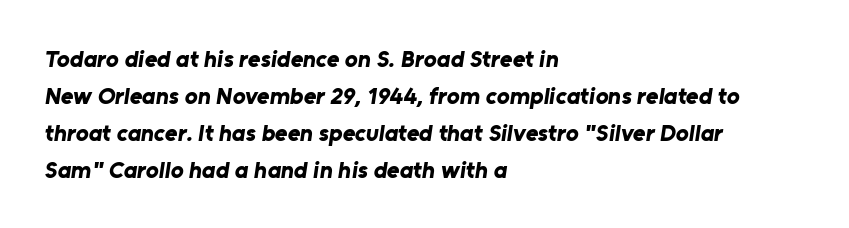
Q: Is the text bold? A: Yes.
Q: Is the text underlined? A: No.
Q: How is the paragraph aligned? A: Left-aligned.
Q: Is the spacing between letters normal or unusually wide? A: Normal.
Q: Is the spacing between lines tight, normal or loose? A: Normal.
